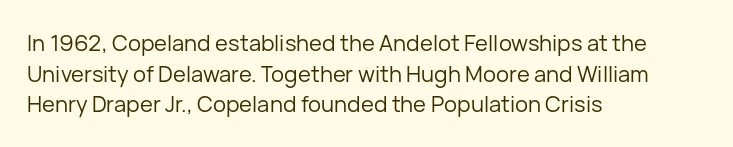
{"italic": "no", "bold": "no", "underline": "no", "align": "left", "line_spacing": "normal", "line_spacing_ratio": 1.39, "letter_spacing": "normal", "letter_spacing_em": 0.0, "glyph_px": 22}
